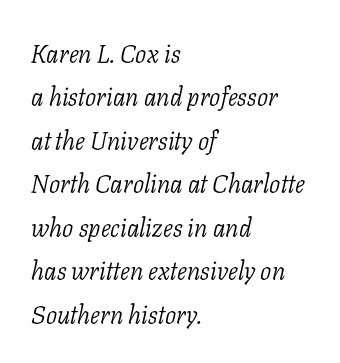
{"italic": "yes", "lean": "right", "slant_degrees": 11, "bold": "no", "underline": "no", "align": "left", "line_spacing_ratio": 1.74, "letter_spacing": "normal", "letter_spacing_em": 0.0, "glyph_px": 25}
